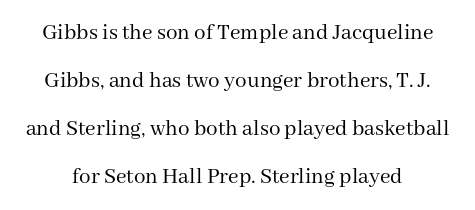
The image shows 23 px text type, upright; set loose line spacing (2.08x), normal letter spacing, not underlined.
